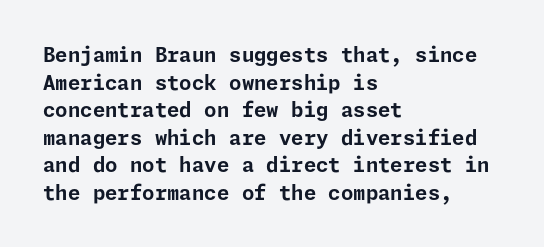
The image shows 20 px bold type, upright; set left-aligned, normal line spacing (1.38x), normal letter spacing, not underlined.
